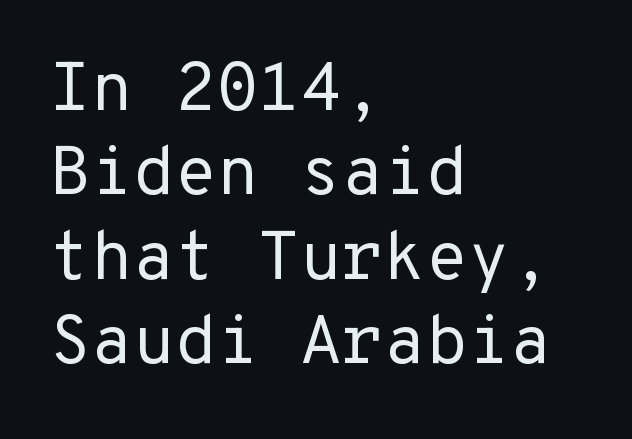
The image shows 68 px regular-weight sans-serif type, upright, monospaced; set left-aligned, line spacing 1.24x, normal letter spacing, not underlined; low stroke contrast and a medium x-height.
